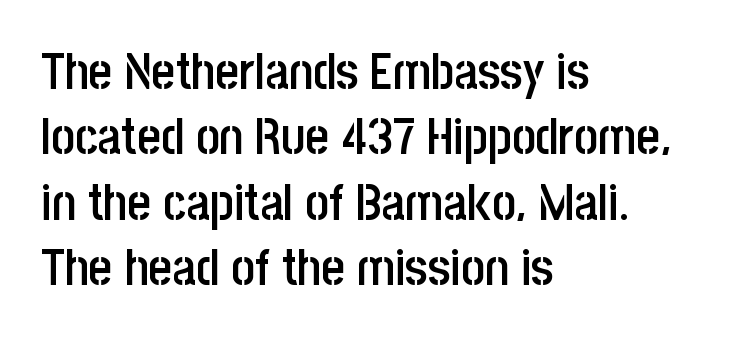
Each new line begins a customary step beneath the previous one. Horizontal alignment here is leftward, the default for most running prose. Typographically, this falls in the sans-serif category. Is there any slant? The stems are plumb. The passage shown has conventional tracking throughout.
